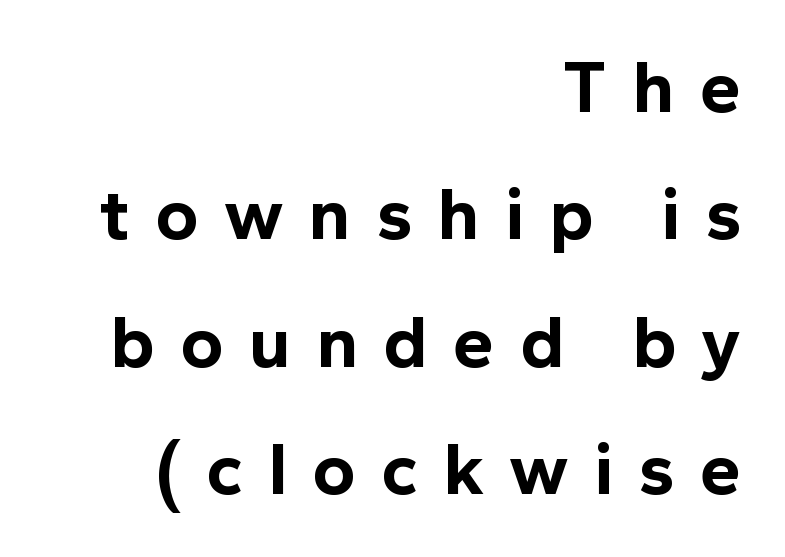
{"serif": "no", "italic": "no", "bold": "yes", "weight": "bold", "width": "normal", "x_height": "medium", "monospaced": "no", "underline": "no", "align": "right", "line_spacing_ratio": 1.72, "letter_spacing": "wide", "letter_spacing_em": 0.34, "glyph_px": 74}
